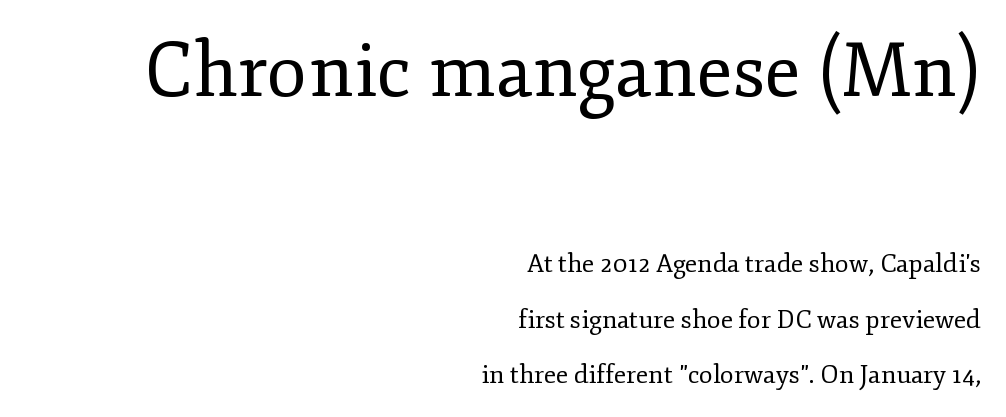
{"serif": "yes", "italic": "no", "bold": "no", "weight": "regular", "width": "normal", "stroke_contrast": "low", "x_height": "small", "monospaced": "no", "underline": "no", "align": "right", "line_spacing": "loose", "line_spacing_ratio": 2.22, "letter_spacing": "normal", "letter_spacing_em": 0.0, "larger_block": "first", "size_ratio": 2.96, "glyph_px": 74}
